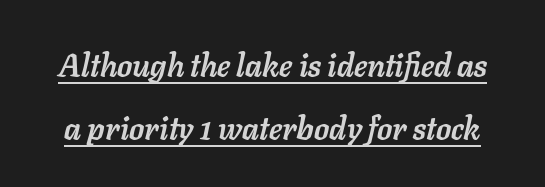
Quick note: underline on. The sample has been set heavy, in full bold. The text carries the slant typical of an italic or oblique font. The type is set solid horizontally, with unmodified tracking. Is this a fixed-width face? No — the glyphs have proportional, varying widths.
